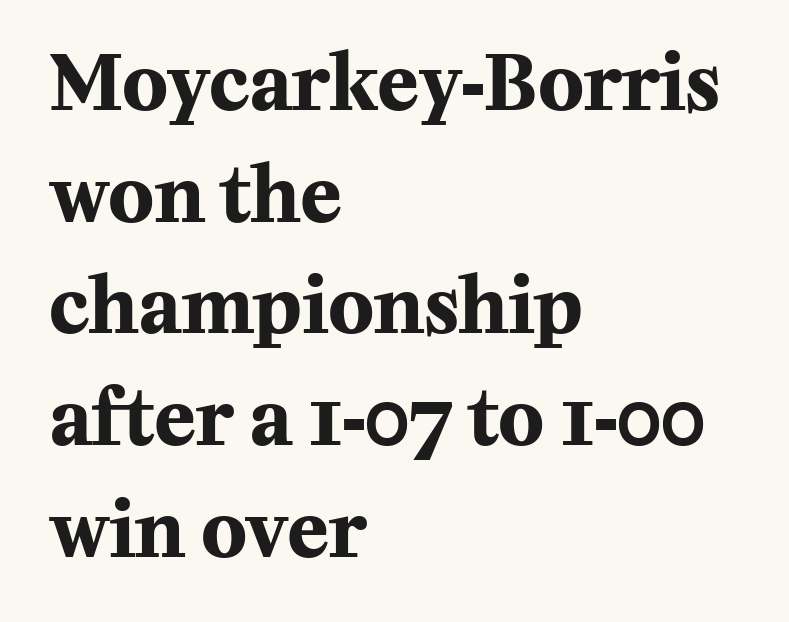
Q: Is the text bold? A: Yes.
Q: Is the text italic (slanted)? A: No, it is upright.
Q: Is the typeface a serif or a sans-serif typeface? A: Serif.
Q: Is the text underlined? A: No.
Q: How is the paragraph aligned? A: Left-aligned.
Q: Is the spacing between letters normal or unusually wide? A: Normal.
Q: Is the spacing between lines tight, normal or loose? A: Normal.
Q: Width (condensed, normal, or wide)? A: Normal.
Q: Stroke contrast? A: Medium.
Q: x-height? A: Medium.
Q: Monospaced? A: No.
